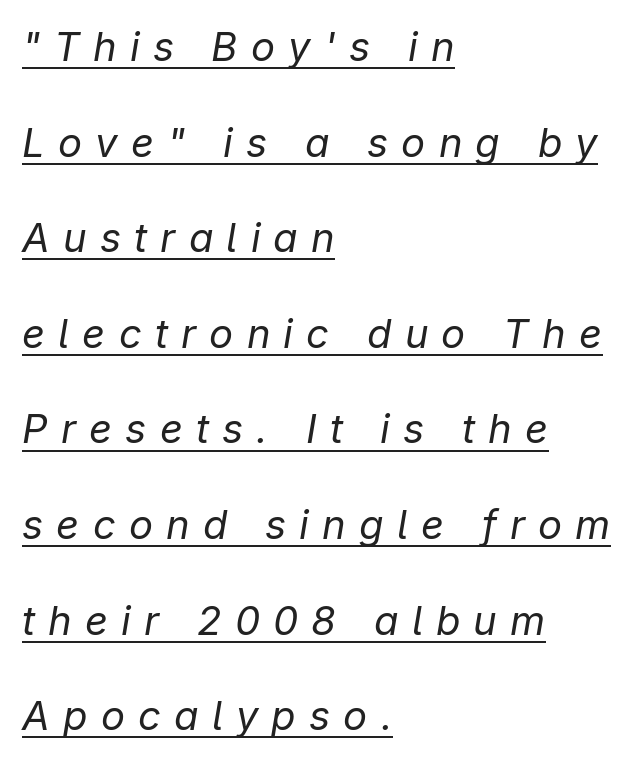
Q: Is the text bold? A: No.
Q: Is the text italic (slanted)? A: Yes, it leans right by about 9 degrees.
Q: Is the text underlined? A: Yes.
Q: How is the paragraph aligned? A: Left-aligned.
Q: Is the spacing between letters normal or unusually wide? A: Unusually wide.
Q: Is the spacing between lines tight, normal or loose? A: Loose.
Q: Width (condensed, normal, or wide)? A: Normal.
Q: Stroke contrast? A: Low.
Q: x-height? A: Medium.
Q: Monospaced? A: No.
